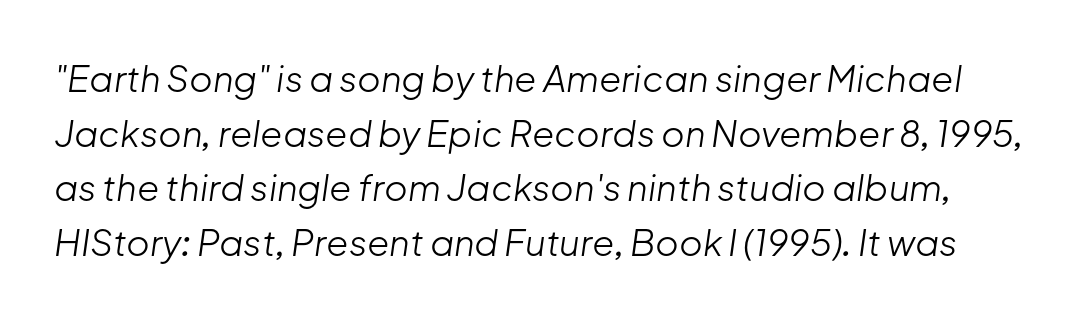
The image shows 36 px light type, italic (leaning right); set normal line spacing (1.52x), normal letter spacing, not underlined; low stroke contrast and a medium x-height.
